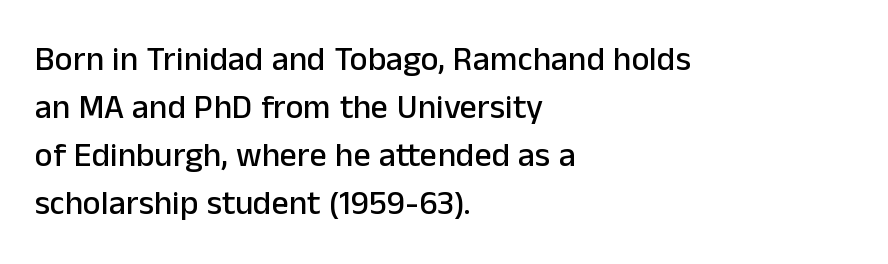
{"serif": "no", "italic": "no", "width": "normal", "stroke_contrast": "low", "x_height": "medium", "monospaced": "no", "underline": "no", "align": "left", "line_spacing": "normal", "line_spacing_ratio": 1.41, "letter_spacing": "normal", "letter_spacing_em": 0.0, "glyph_px": 34}
